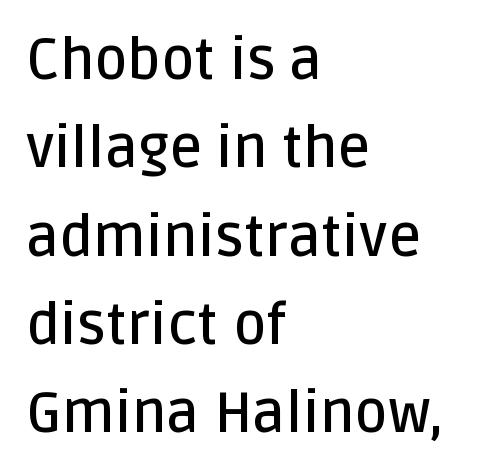
The image shows 57 px semibold sans-serif type, upright; set left-aligned, normal line spacing (1.55x), normal letter spacing, not underlined; low stroke contrast and a large x-height.
